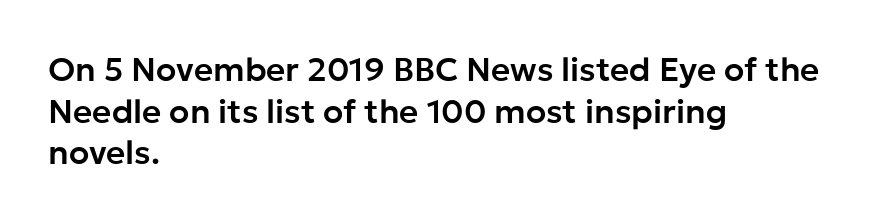
What's the leading like? Ordinary, nothing unusual. Caption: multi-line text, flush left, ragged right. This is sans-serif lettering, the kind often seen on screens and signage. This sample has the flowing, uneven cadence of proportional lettering. This sample uses an upright cut, with every glyph sitting square on the baseline. Inter-character spacing is left at the font's built-in metrics.
